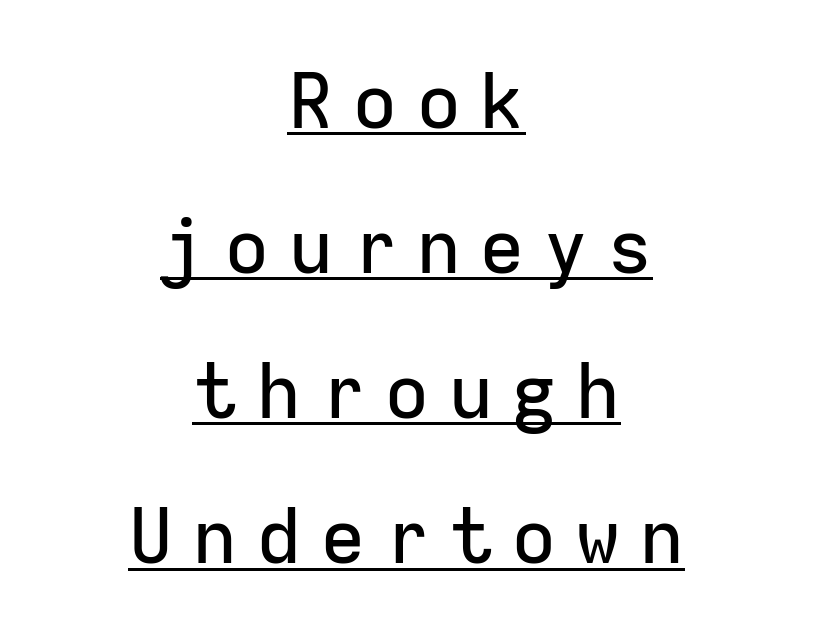
Q: Is the text italic (slanted)? A: No, it is upright.
Q: Is the typeface a serif or a sans-serif typeface? A: Sans-serif.
Q: Is the text underlined? A: Yes.
Q: How is the paragraph aligned? A: Centered.
Q: Is the spacing between letters normal or unusually wide? A: Unusually wide.
Q: Is the spacing between lines tight, normal or loose? A: Loose.
Q: Width (condensed, normal, or wide)? A: Normal.
Q: Stroke contrast? A: Low.
Q: x-height? A: Medium.
Q: Monospaced? A: Yes.
